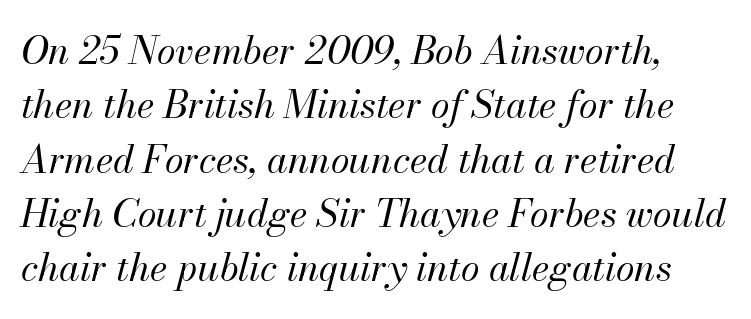
{"italic": "yes", "lean": "right", "slant_degrees": 13, "bold": "no", "weight": "regular", "width": "normal", "stroke_contrast": "medium", "x_height": "small", "monospaced": "no", "underline": "no", "line_spacing": "normal", "line_spacing_ratio": 1.43, "letter_spacing": "normal", "letter_spacing_em": 0.0, "glyph_px": 38}
